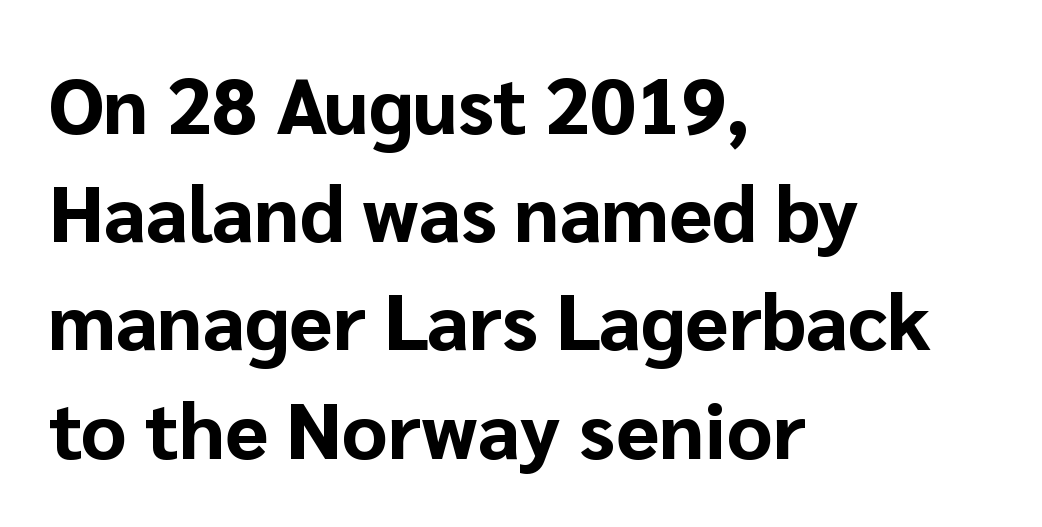
{"serif": "no", "italic": "no", "bold": "yes", "weight": "bold", "width": "normal", "stroke_contrast": "low", "x_height": "medium", "monospaced": "no", "underline": "no", "align": "left", "line_spacing": "normal", "line_spacing_ratio": 1.37, "letter_spacing": "normal", "letter_spacing_em": 0.0, "glyph_px": 79}
